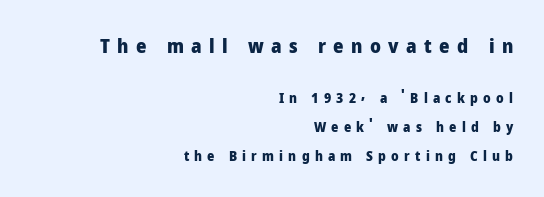
Right-aligned paragraph, ragged on the left. The lettering holds an erect, upright posture throughout. What stands out about the letter spacing? Its width — letters are far apart. The letters in the upper block stand taller than those in the block below.
